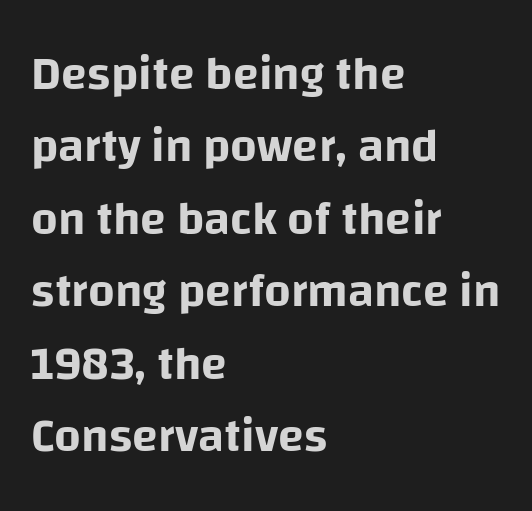
The image shows 47 px sans-serif type, upright; set left-aligned, normal line spacing (1.54x), normal letter spacing, not underlined; low stroke contrast and a large x-height.
